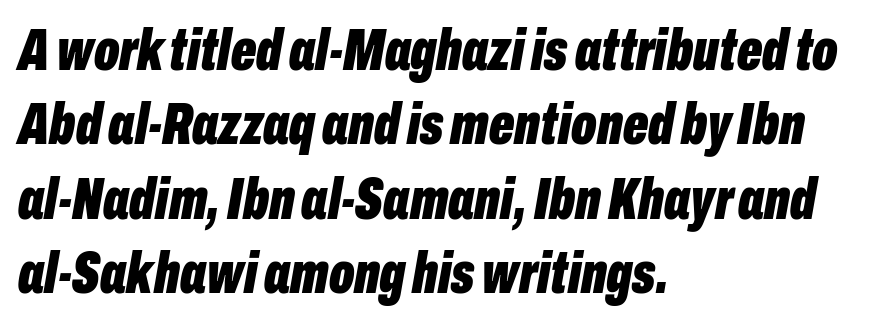
This sample keeps an unexceptional amount of space between lines. Underline: absent. Layout note: lines flush left. The font's italic variant was chosen for this text. A full-strength bold gives these letters their thick strokes.
